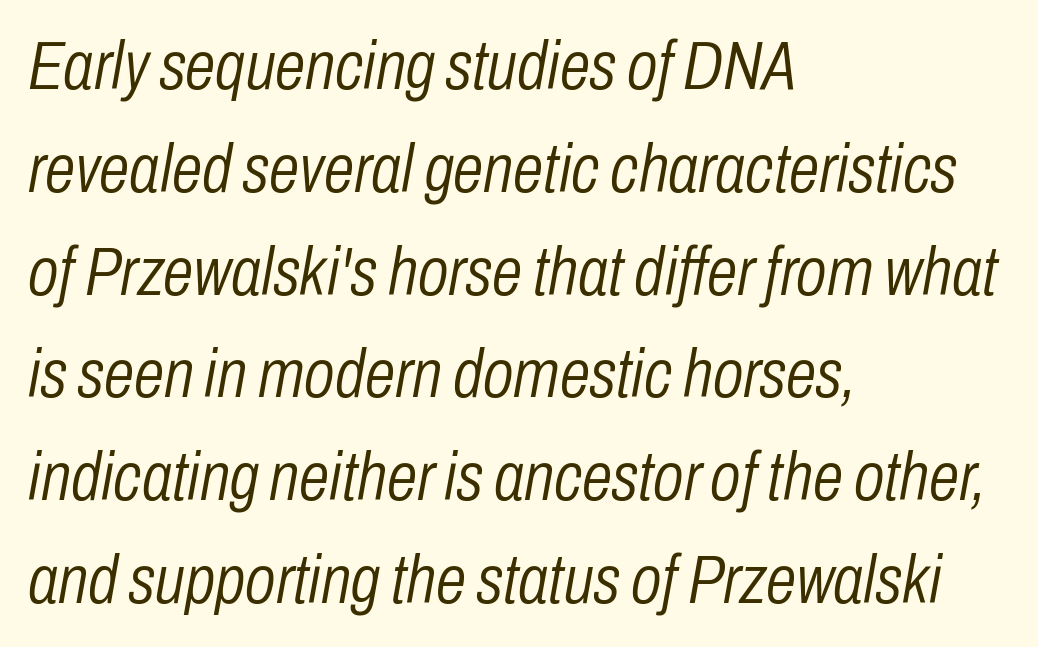
Q: Is the text bold? A: No.
Q: Is the text italic (slanted)? A: Yes, it leans right by about 10 degrees.
Q: Is the text underlined? A: No.
Q: How is the paragraph aligned? A: Left-aligned.
Q: Is the spacing between letters normal or unusually wide? A: Normal.
Q: Is the spacing between lines tight, normal or loose? A: Normal.
Q: Width (condensed, normal, or wide)? A: Condensed.
Q: Stroke contrast? A: Low.
Q: x-height? A: Medium.
Q: Monospaced? A: No.
